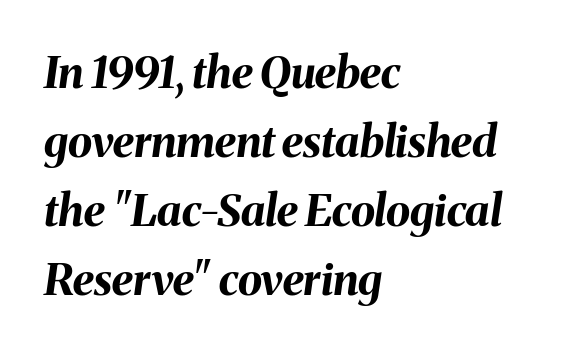
The image shows 44 px bold type, italic (leaning right); set left-aligned, normal line spacing (1.57x), normal letter spacing, not underlined; medium stroke contrast and a medium x-height.
